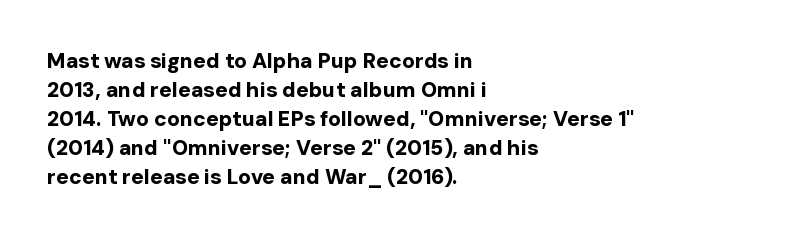
The lines are quadded left. These lines keep a tight, regular rhythm from letter to letter. The gap between lines stays unmarked. It's the straight-up-and-down kind of type. The rendering uses a moderate line-height, typical for paragraphs. Pretty heavy lettering here — definitely bold.
